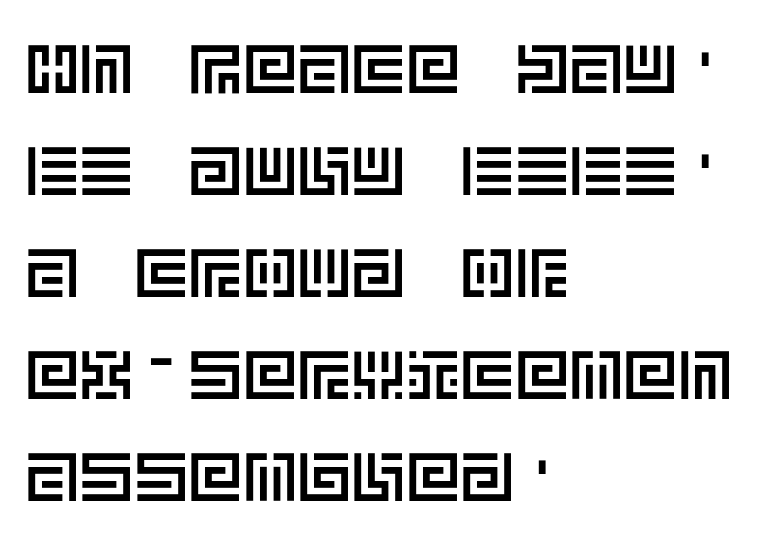
The rendering uses a moderate line-height, typical for paragraphs. A roman cut, with each character standing at attention. Characters follow at the spacing the type designer built in. The lines are quadded left. A clean baseline with only descenders dipping below it.
